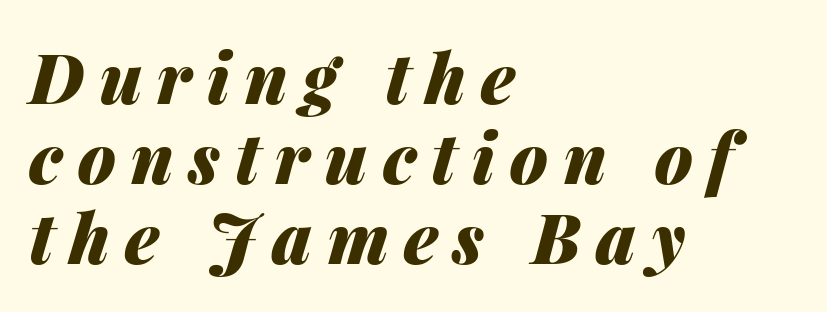
{"italic": "yes", "lean": "right", "slant_degrees": 14, "bold": "yes", "weight": "heavy", "width": "normal", "stroke_contrast": "medium", "x_height": "medium", "monospaced": "no", "underline": "no", "align": "left", "line_spacing_ratio": 1.16, "letter_spacing": "wide", "letter_spacing_em": 0.22, "glyph_px": 69}
